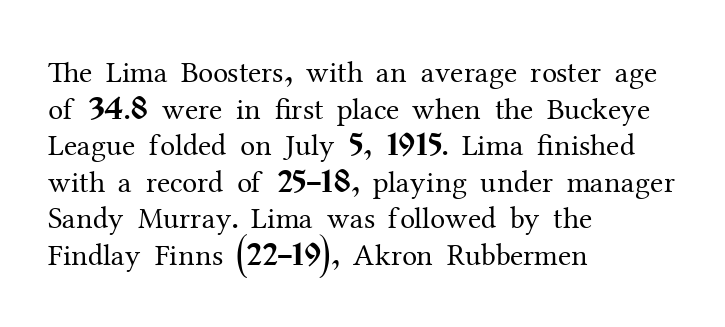
The image shows 30 px regular-weight serif type, upright; set left-aligned, line spacing 1.22x, normal letter spacing, not underlined; medium stroke contrast and a medium x-height.
